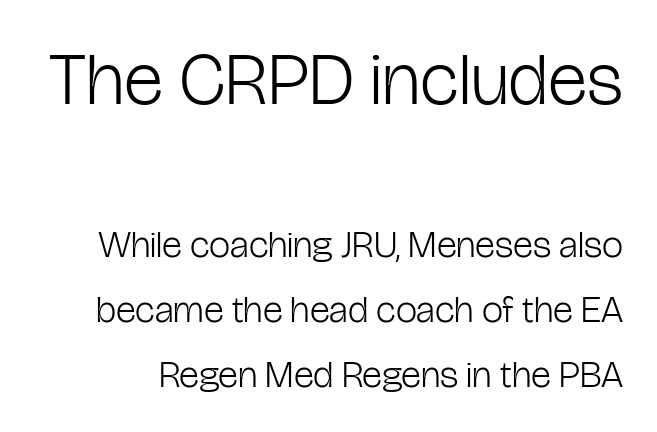
The image shows 75 px light, condensed sans-serif type, upright; set normal line spacing (1.7x), normal letter spacing, not underlined; the first (top) block is 1.97x larger; low stroke contrast and a medium x-height.
